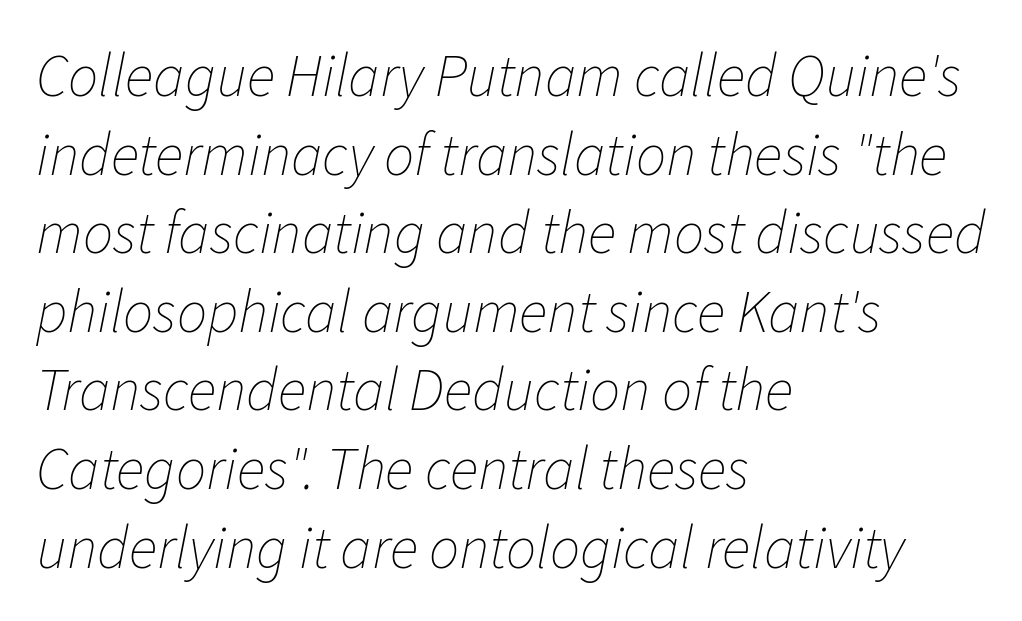
Q: Is the text bold? A: No.
Q: Is the text italic (slanted)? A: Yes, it leans right by about 11 degrees.
Q: Is the text underlined? A: No.
Q: How is the paragraph aligned? A: Left-aligned.
Q: Is the spacing between letters normal or unusually wide? A: Normal.
Q: Is the spacing between lines tight, normal or loose? A: Normal.
Q: Width (condensed, normal, or wide)? A: Normal.
Q: Stroke contrast? A: Low.
Q: x-height? A: Medium.
Q: Monospaced? A: No.
